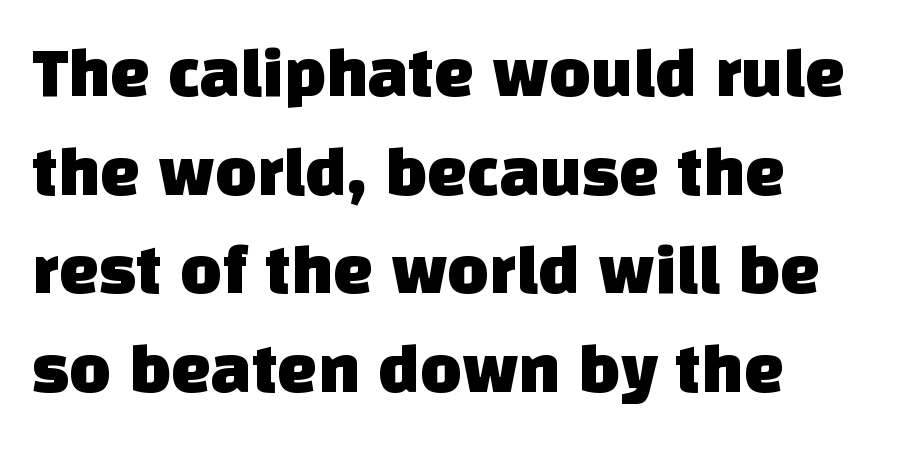
{"serif": "no", "width": "normal", "stroke_contrast": "low", "x_height": "large", "monospaced": "no", "underline": "no", "align": "left", "line_spacing": "normal", "line_spacing_ratio": 1.39, "letter_spacing": "normal", "letter_spacing_em": 0.0, "glyph_px": 71}
